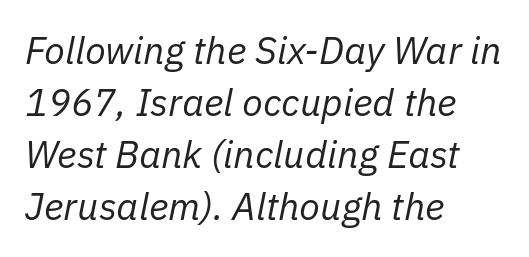
The image shows 38 px regular-weight type, italic (leaning right); set left-aligned, normal line spacing (1.37x), normal letter spacing, not underlined; low stroke contrast and a medium x-height.
